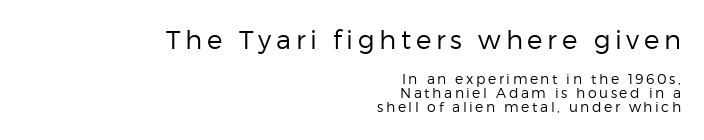
Reading down the column, the eye jumps only a short way to each next line. Has an underline been added? It has not. The designer gave the opening block more size than the closing block. Rendered with straight, roman letterforms.
